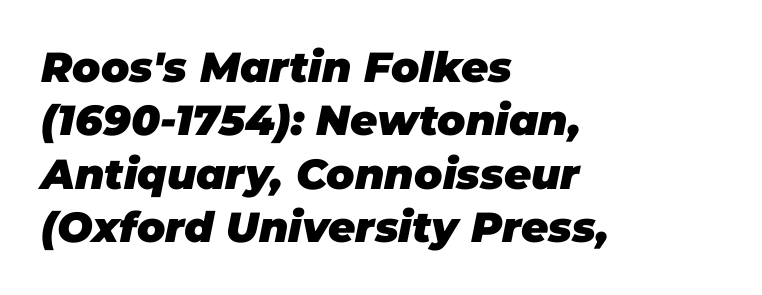
{"italic": "yes", "lean": "right", "slant_degrees": 11, "bold": "yes", "weight": "heavy", "width": "normal", "stroke_contrast": "low", "x_height": "large", "monospaced": "no", "underline": "no", "align": "left", "line_spacing": "normal", "line_spacing_ratio": 1.27, "letter_spacing": "normal", "letter_spacing_em": 0.0, "glyph_px": 42}
